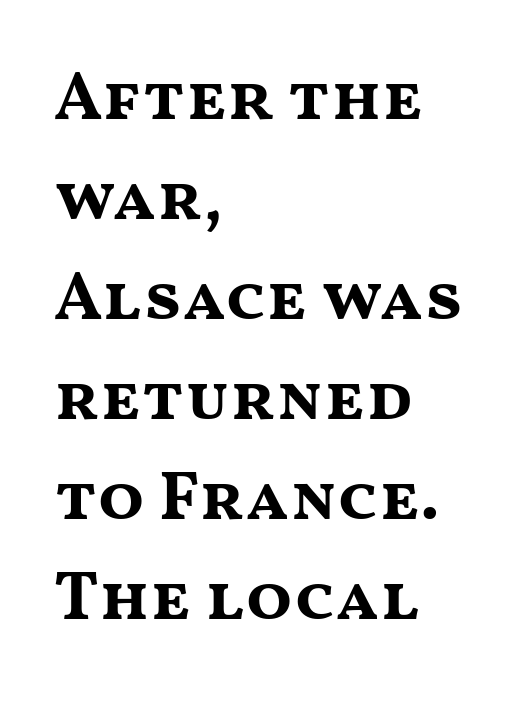
Q: Is the text bold? A: Yes.
Q: Is the text italic (slanted)? A: No, it is upright.
Q: Is the typeface a serif or a sans-serif typeface? A: Sans-serif.
Q: Is the text underlined? A: No.
Q: How is the paragraph aligned? A: Left-aligned.
Q: Is the spacing between letters normal or unusually wide? A: Normal.
Q: Is the spacing between lines tight, normal or loose? A: Normal.
Q: Width (condensed, normal, or wide)? A: Wide.
Q: Stroke contrast? A: Medium.
Q: x-height? A: Medium.
Q: Monospaced? A: No.
